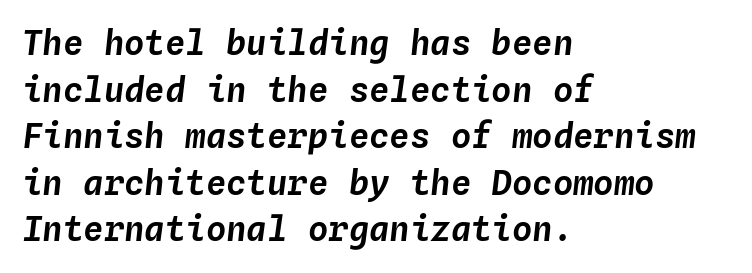
{"italic": "yes", "lean": "right", "slant_degrees": 4, "width": "normal", "stroke_contrast": "low", "x_height": "medium", "monospaced": "yes", "underline": "no", "align": "left", "line_spacing": "normal", "line_spacing_ratio": 1.37, "letter_spacing": "normal", "letter_spacing_em": 0.0, "glyph_px": 34}
